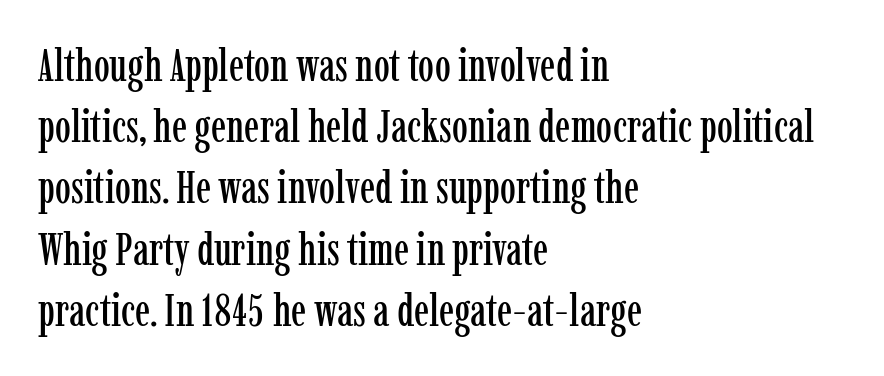
In CSS terms this would be text-align: left. The letters stand upright; this is a roman face. Normally led — the rows are evenly, conventionally spaced. Letterform terminals end in serifs throughout the passage. Caption: standard tracking, unaltered.
